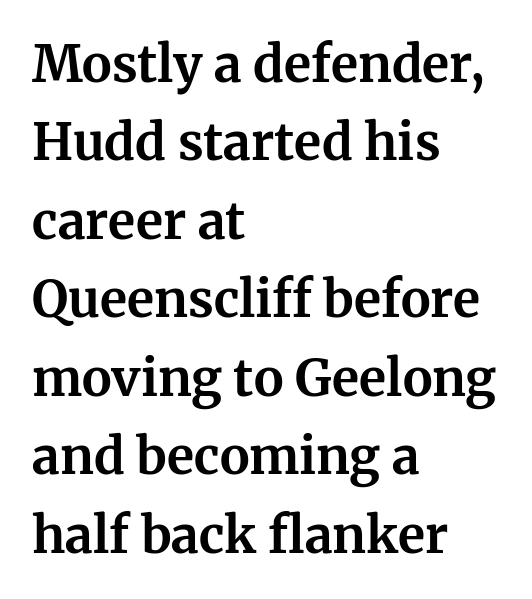
{"serif": "yes", "italic": "no", "bold": "yes", "weight": "bold", "width": "normal", "stroke_contrast": "medium", "x_height": "medium", "monospaced": "no", "underline": "no", "align": "left", "line_spacing": "normal", "line_spacing_ratio": 1.57, "letter_spacing": "normal", "letter_spacing_em": 0.0, "glyph_px": 50}
